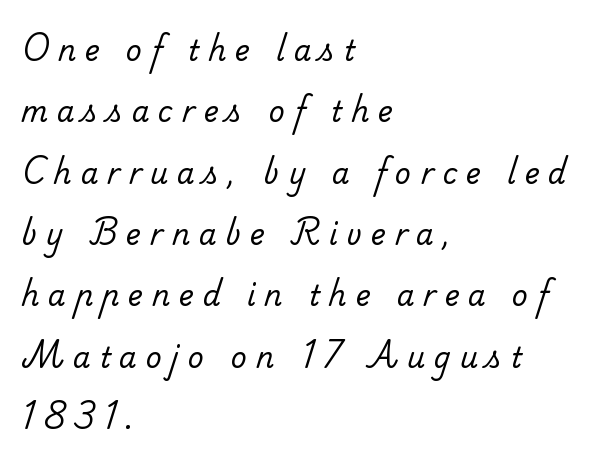
Underlining? Definitely not there. Font category for this specimen: serif. Do the characters align in a grid? No, the font is proportional. Tracking value appears strongly positive — letters spread wide. No heavy texture on the line: the type isn't bold. How would I describe the line gaps? Wide and relaxed.
